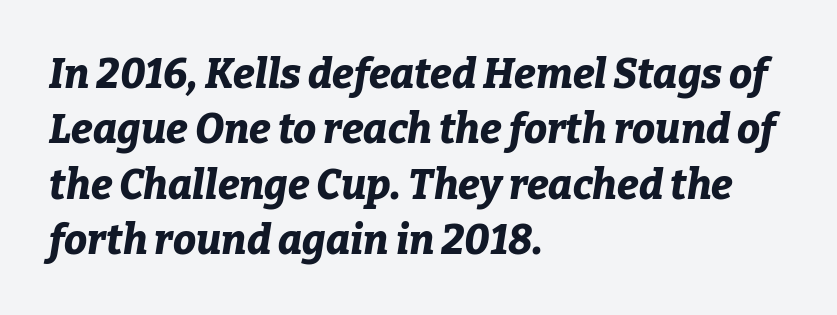
Q: Is the text bold? A: Yes.
Q: Is the text italic (slanted)? A: Yes, it leans right by about 9 degrees.
Q: Is the text underlined? A: No.
Q: How is the paragraph aligned? A: Left-aligned.
Q: Is the spacing between letters normal or unusually wide? A: Normal.
Q: Is the spacing between lines tight, normal or loose? A: Normal.
Q: Width (condensed, normal, or wide)? A: Normal.
Q: Stroke contrast? A: Low.
Q: x-height? A: Medium.
Q: Monospaced? A: No.
